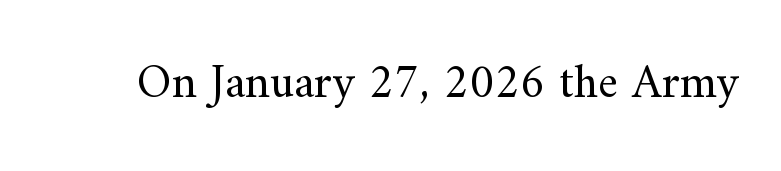
Q: Is the text bold? A: No.
Q: Is the text italic (slanted)? A: No, it is upright.
Q: Is the typeface a serif or a sans-serif typeface? A: Serif.
Q: Is the text underlined? A: No.
Q: Is the spacing between letters normal or unusually wide? A: Normal.
Q: Width (condensed, normal, or wide)? A: Normal.
Q: Stroke contrast? A: Medium.
Q: x-height? A: Small.
Q: Monospaced? A: No.
